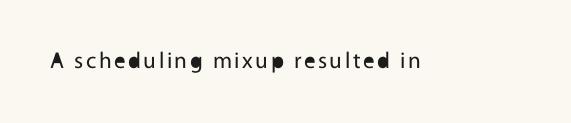
{"italic": "no", "bold": "no", "underline": "no", "glyph_px": 23}
